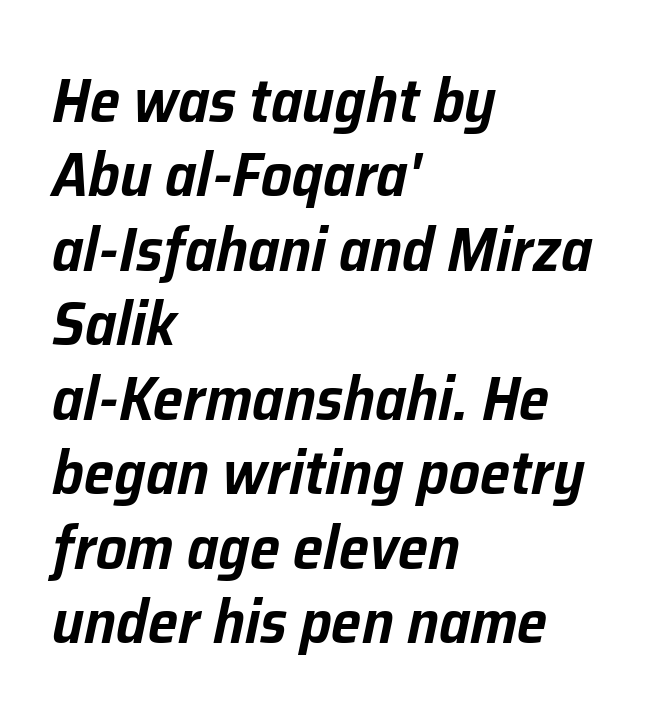
{"italic": "yes", "lean": "right", "slant_degrees": 12, "width": "normal", "stroke_contrast": "low", "x_height": "medium", "monospaced": "no", "underline": "no", "align": "left", "line_spacing_ratio": 1.22, "letter_spacing": "normal", "letter_spacing_em": 0.0, "glyph_px": 61}
